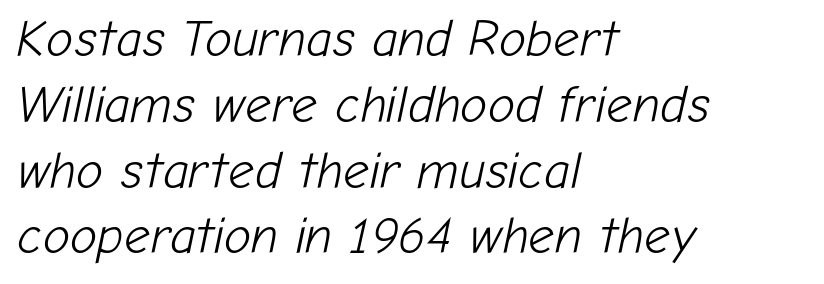
Q: Is the text bold? A: No.
Q: Is the text italic (slanted)? A: Yes, it leans right by about 12 degrees.
Q: Is the text underlined? A: No.
Q: How is the paragraph aligned? A: Left-aligned.
Q: Is the spacing between letters normal or unusually wide? A: Normal.
Q: Is the spacing between lines tight, normal or loose? A: Normal.
Q: Width (condensed, normal, or wide)? A: Normal.
Q: Stroke contrast? A: Low.
Q: x-height? A: Medium.
Q: Monospaced? A: No.
